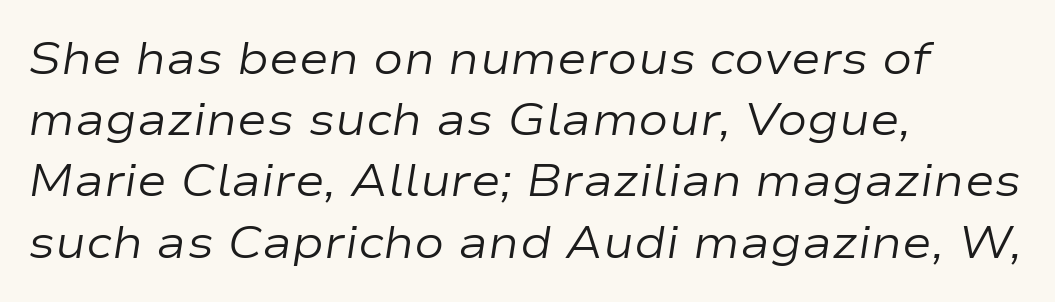
{"italic": "yes", "lean": "right", "slant_degrees": 9, "bold": "no", "weight": "regular", "width": "wide", "stroke_contrast": "low", "x_height": "medium", "monospaced": "no", "underline": "no", "align": "left", "line_spacing": "normal", "line_spacing_ratio": 1.36, "letter_spacing": "normal", "letter_spacing_em": 0.0, "glyph_px": 45}
